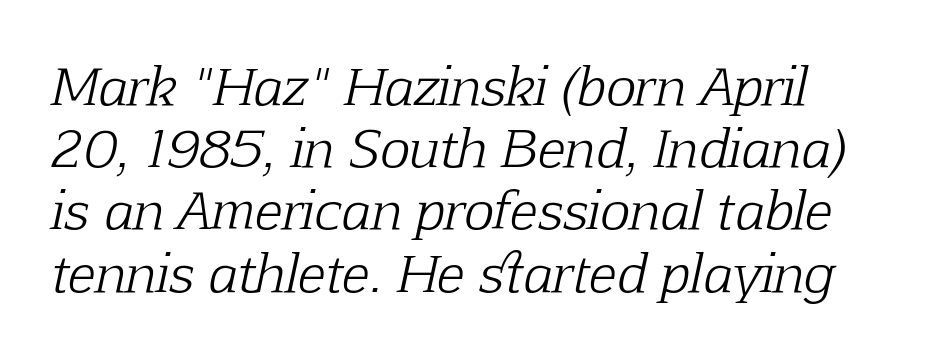
Q: Is the text bold? A: No.
Q: Is the text italic (slanted)? A: Yes, it leans right by about 12 degrees.
Q: Is the typeface a serif or a sans-serif typeface? A: Serif.
Q: Is the text underlined? A: No.
Q: Is the spacing between letters normal or unusually wide? A: Normal.
Q: Width (condensed, normal, or wide)? A: Normal.
Q: Stroke contrast? A: Low.
Q: x-height? A: Medium.
Q: Monospaced? A: No.
